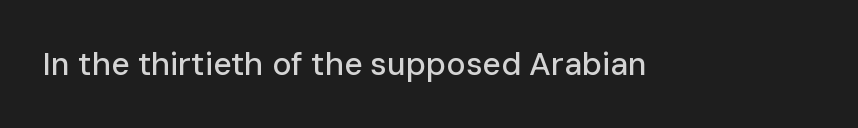
{"serif": "no", "italic": "no", "width": "normal", "stroke_contrast": "low", "x_height": "medium", "monospaced": "no", "underline": "no", "letter_spacing": "normal", "letter_spacing_em": 0.0, "glyph_px": 32}
